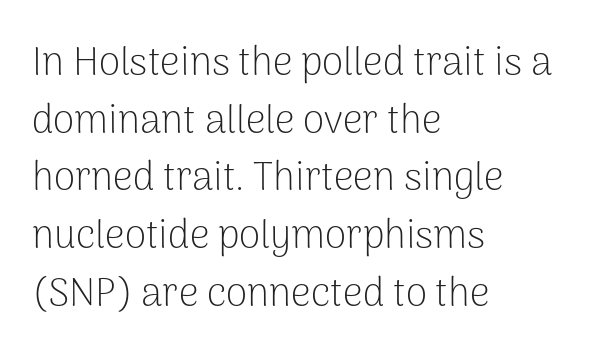
{"serif": "no", "italic": "no", "bold": "no", "weight": "light", "width": "normal", "stroke_contrast": "low", "x_height": "medium", "monospaced": "no", "underline": "no", "align": "left", "line_spacing": "normal", "line_spacing_ratio": 1.48, "letter_spacing": "normal", "letter_spacing_em": 0.0, "glyph_px": 39}
